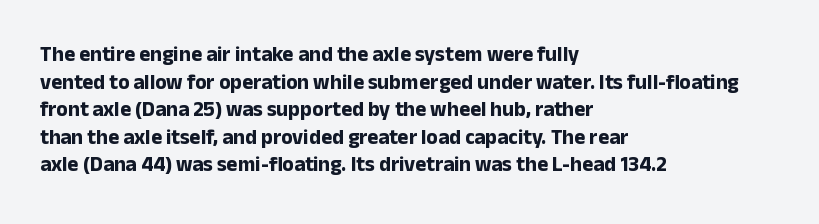
Q: Is the text bold? A: Yes.
Q: Is the text italic (slanted)? A: No, it is upright.
Q: Is the text underlined? A: No.
Q: How is the paragraph aligned? A: Left-aligned.
Q: Is the spacing between letters normal or unusually wide? A: Normal.
Q: Is the spacing between lines tight, normal or loose? A: Normal.
